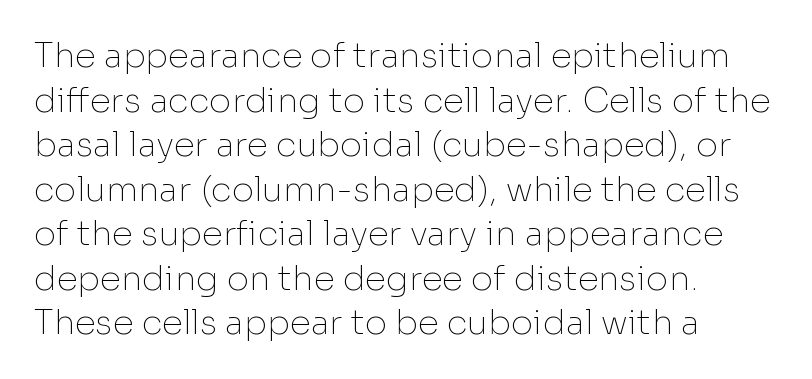
{"serif": "no", "italic": "no", "bold": "no", "weight": "thin", "width": "normal", "stroke_contrast": "low", "x_height": "medium", "monospaced": "no", "underline": "no", "align": "left", "line_spacing": "normal", "line_spacing_ratio": 1.31, "letter_spacing": "normal", "letter_spacing_em": 0.0, "glyph_px": 34}
